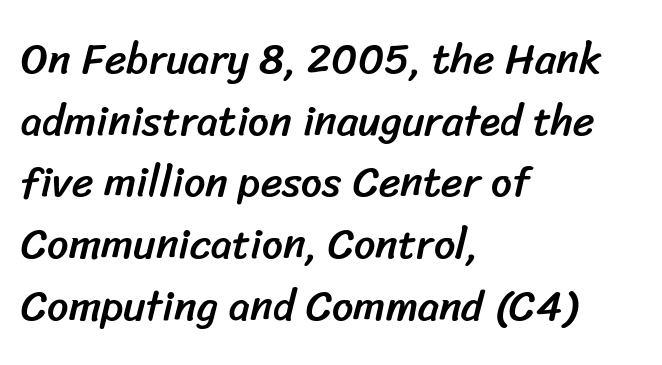
Q: Is the typeface a serif or a sans-serif typeface? A: Sans-serif.
Q: Is the text underlined? A: No.
Q: How is the paragraph aligned? A: Left-aligned.
Q: Is the spacing between letters normal or unusually wide? A: Normal.
Q: Is the spacing between lines tight, normal or loose? A: Normal.
Q: Width (condensed, normal, or wide)? A: Normal.
Q: Stroke contrast? A: Low.
Q: x-height? A: Medium.
Q: Monospaced? A: No.
